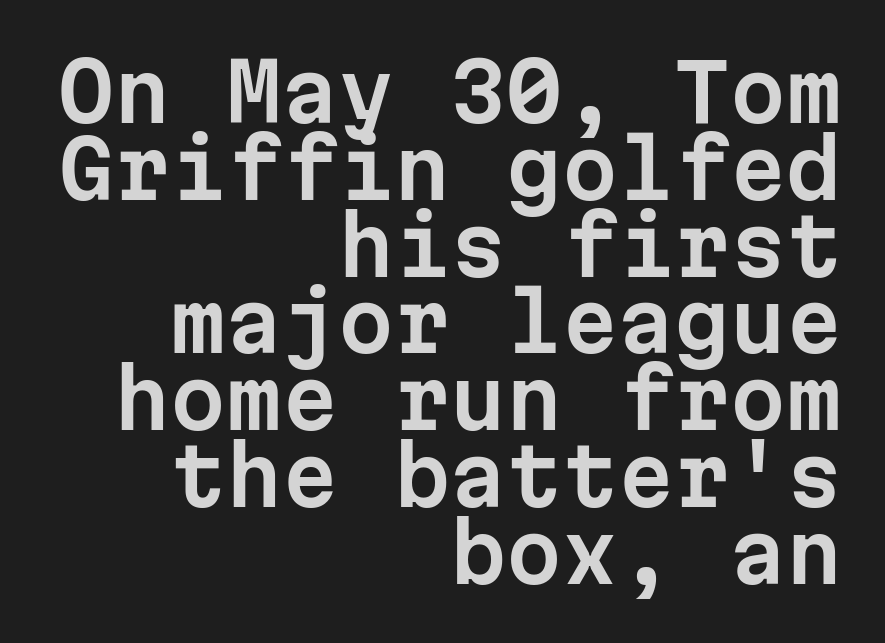
{"serif": "no", "italic": "no", "width": "normal", "stroke_contrast": "low", "x_height": "medium", "monospaced": "yes", "underline": "no", "align": "right", "line_spacing": "tight", "line_spacing_ratio": 0.96, "letter_spacing": "normal", "letter_spacing_em": 0.0, "glyph_px": 80}
